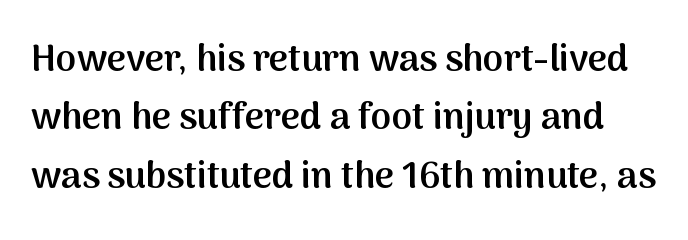
Q: Is the text bold? A: Semi-bold.
Q: Is the text italic (slanted)? A: No, it is upright.
Q: Is the typeface a serif or a sans-serif typeface? A: Sans-serif.
Q: Is the text underlined? A: No.
Q: Is the spacing between letters normal or unusually wide? A: Normal.
Q: Is the spacing between lines tight, normal or loose? A: Normal.
Q: Width (condensed, normal, or wide)? A: Normal.
Q: Stroke contrast? A: Medium.
Q: x-height? A: Medium.
Q: Monospaced? A: No.
